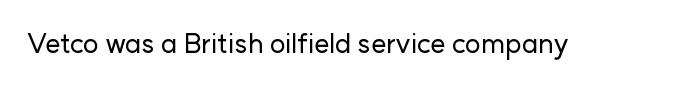
{"italic": "no", "underline": "no", "letter_spacing": "normal", "letter_spacing_em": 0.0, "glyph_px": 27}
